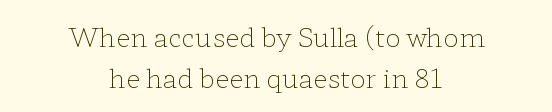
The image shows 26 px text type, upright; set centered, normal line spacing (1.56x), normal letter spacing, not underlined.
